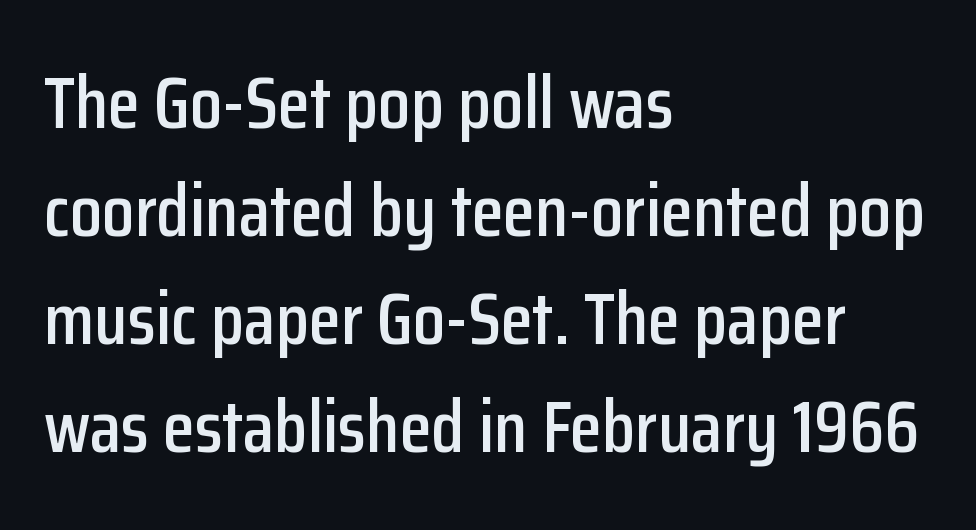
Spacing verdict: proportional, widths tailored to each character. Quick note: interline space is typical. The designer went with a sans here, leaving each stem footless. This sample uses an upright cut, with every glyph sitting square on the baseline. Here the glyphs are tracked normally, forming tight word shapes. Check under the words: just untouched page.
